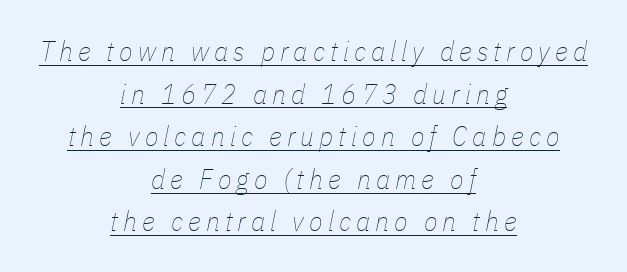
{"italic": "yes", "lean": "right", "slant_degrees": 11, "bold": "no", "weight": "thin", "width": "condensed", "stroke_contrast": "low", "x_height": "medium", "monospaced": "no", "underline": "yes", "align": "center", "line_spacing": "normal", "line_spacing_ratio": 1.52, "glyph_px": 28}
